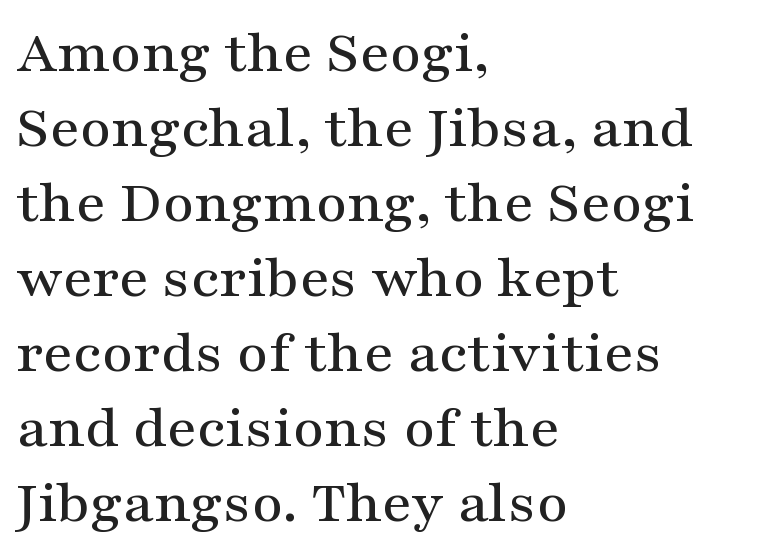
Q: Is the text italic (slanted)? A: No, it is upright.
Q: Is the typeface a serif or a sans-serif typeface? A: Serif.
Q: Is the text underlined? A: No.
Q: How is the paragraph aligned? A: Left-aligned.
Q: Is the spacing between letters normal or unusually wide? A: Normal.
Q: Width (condensed, normal, or wide)? A: Wide.
Q: Stroke contrast? A: Medium.
Q: x-height? A: Medium.
Q: Monospaced? A: No.
